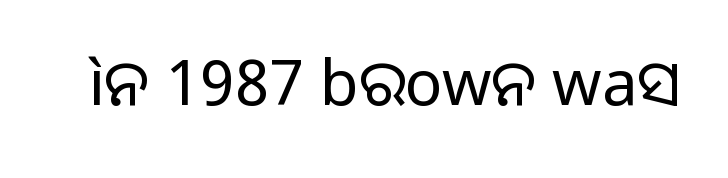
The image shows 63 px regular-weight sans-serif type, upright; set normal letter spacing, not underlined; low stroke contrast and a medium x-height.
